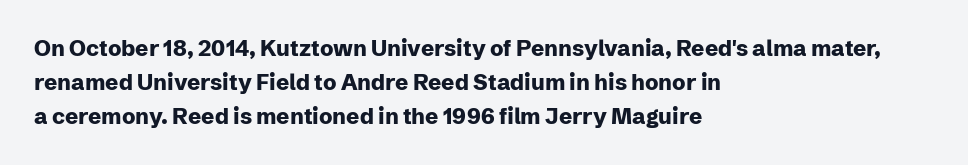
The image shows 22 px bold type, upright; set left-aligned, normal line spacing (1.55x), normal letter spacing, not underlined.
